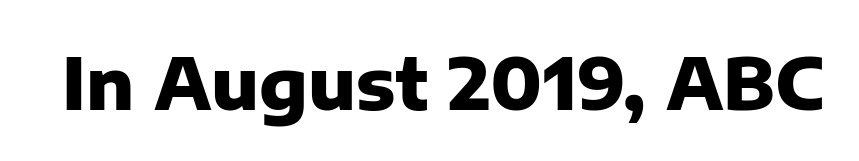
Q: Is the text bold? A: Yes.
Q: Is the text italic (slanted)? A: No, it is upright.
Q: Is the typeface a serif or a sans-serif typeface? A: Sans-serif.
Q: Is the text underlined? A: No.
Q: Is the spacing between letters normal or unusually wide? A: Normal.
Q: Width (condensed, normal, or wide)? A: Normal.
Q: Stroke contrast? A: Low.
Q: x-height? A: Medium.
Q: Monospaced? A: No.
